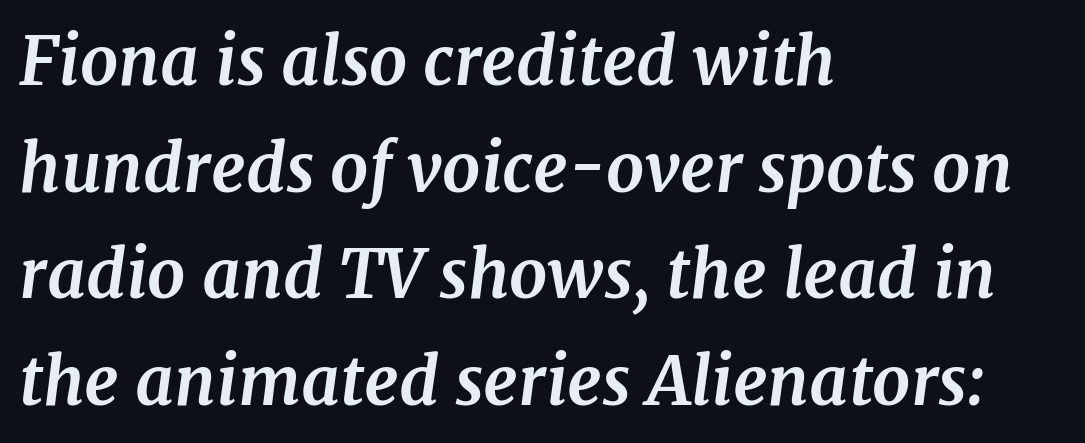
Q: Is the text bold? A: Yes.
Q: Is the text italic (slanted)? A: Yes, it leans right by about 7 degrees.
Q: Is the typeface a serif or a sans-serif typeface? A: Serif.
Q: Is the text underlined? A: No.
Q: How is the paragraph aligned? A: Left-aligned.
Q: Is the spacing between letters normal or unusually wide? A: Normal.
Q: Is the spacing between lines tight, normal or loose? A: Normal.
Q: Width (condensed, normal, or wide)? A: Normal.
Q: Stroke contrast? A: Medium.
Q: x-height? A: Medium.
Q: Monospaced? A: No.
